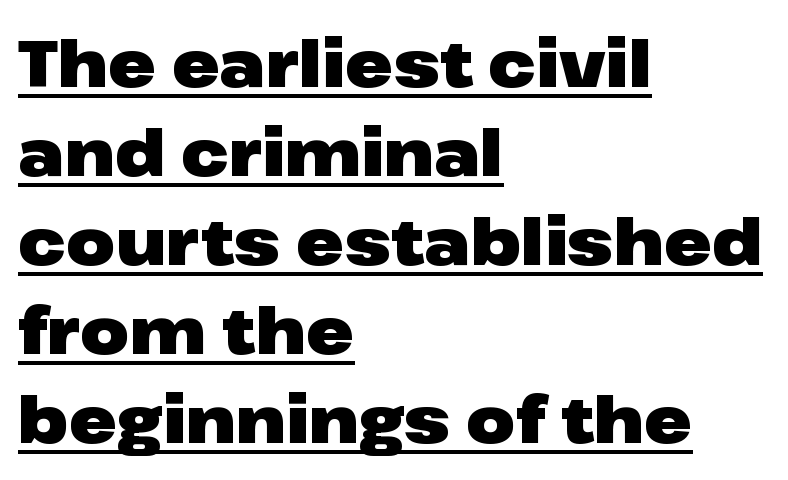
When letters stand straight like this, we call the style roman or upright. Look at the stroke-to-counter ratio: heavy, a bold. The rag falls on the right side of this text block. Does the leading feel generous? No, just average.
